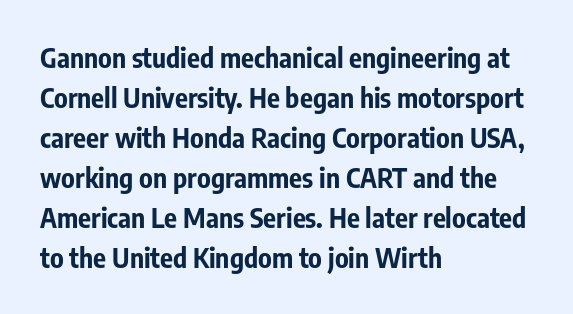
Q: Is the text bold? A: Yes.
Q: Is the text italic (slanted)? A: No, it is upright.
Q: Is the text underlined? A: No.
Q: How is the paragraph aligned? A: Left-aligned.
Q: Is the spacing between letters normal or unusually wide? A: Normal.
Q: Is the spacing between lines tight, normal or loose? A: Normal.
